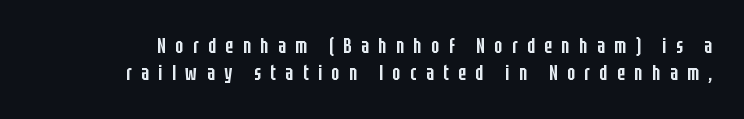
{"italic": "no", "bold": "semi", "underline": "no", "line_spacing": "normal", "line_spacing_ratio": 1.28, "letter_spacing": "wide", "letter_spacing_em": 0.45, "glyph_px": 21}
